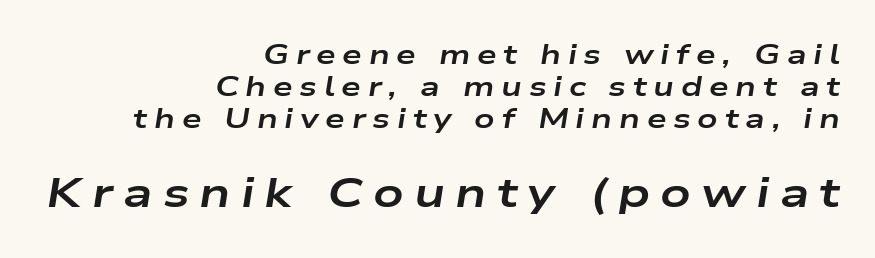
Q: Is the text bold? A: Yes.
Q: Is the text italic (slanted)? A: Yes, it leans right by about 9 degrees.
Q: Is the text underlined? A: No.
Q: How is the paragraph aligned? A: Right-aligned.
Q: Is the spacing between letters normal or unusually wide? A: Unusually wide.
Q: Is the spacing between lines tight, normal or loose? A: Tight.
Q: Which block of text is set in a larger size, the first (top) or the second (bottom)? A: The second (bottom) one.
Q: Width (condensed, normal, or wide)? A: Wide.
Q: Stroke contrast? A: Low.
Q: x-height? A: Medium.
Q: Monospaced? A: No.
